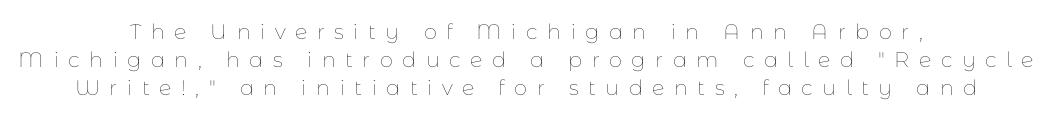
Rule under the text: the space is simply empty. These lines were composed using upright roman letters. The characters are drawn with everyday or finer stroke widths. Horizontal alignment here is central, giving a formal, balanced look. You could only call the tracking loose — the letters float apart. Vertically, the passage feels balanced, rows spaced as you'd expect.
